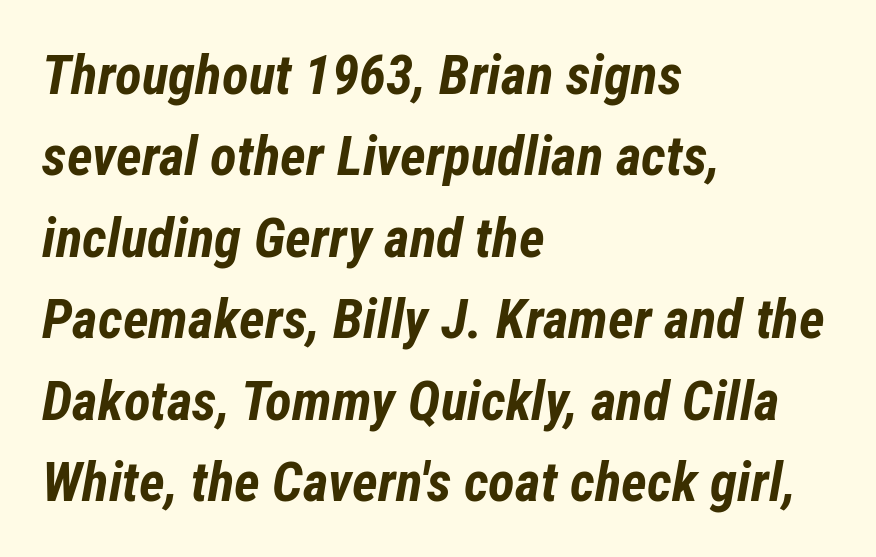
The image shows 55 px bold, condensed type, italic (leaning right); set left-aligned, normal line spacing (1.48x), normal letter spacing, not underlined; low stroke contrast and a medium x-height.
